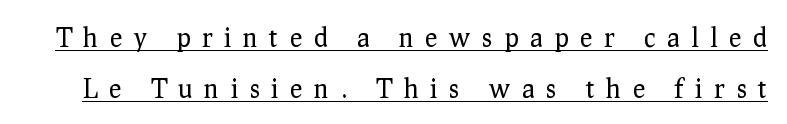
In terms of leading, this rendering errs on the spacious side. Between one letter and the next there's a generous, obvious gap. The letterforms sit at book weight or below. Like a heading marked for emphasis, these lines bear an underscore.
